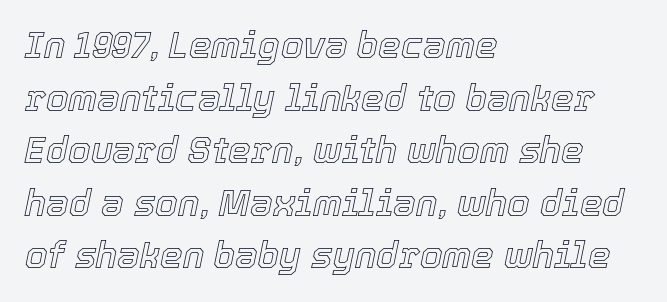
Q: Is the text italic (slanted)? A: Yes, it leans right by about 12 degrees.
Q: Is the text underlined? A: No.
Q: How is the paragraph aligned? A: Left-aligned.
Q: Is the spacing between letters normal or unusually wide? A: Normal.
Q: Is the spacing between lines tight, normal or loose? A: Normal.
Q: Width (condensed, normal, or wide)? A: Normal.
Q: x-height? A: Medium.
Q: Monospaced? A: No.
